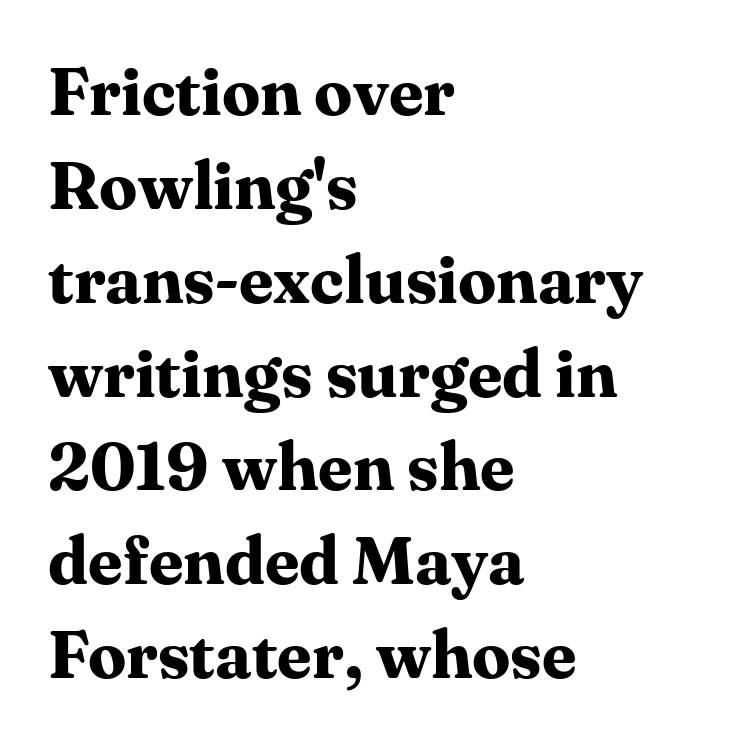
{"serif": "yes", "italic": "no", "bold": "yes", "weight": "bold", "width": "normal", "stroke_contrast": "medium", "x_height": "medium", "monospaced": "no", "underline": "no", "align": "left", "line_spacing": "normal", "line_spacing_ratio": 1.38, "letter_spacing": "normal", "letter_spacing_em": 0.0, "glyph_px": 68}
